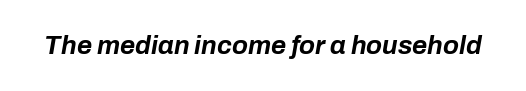
Q: Is the text bold? A: Yes.
Q: Is the text italic (slanted)? A: Yes, it leans right by about 10 degrees.
Q: Is the text underlined? A: No.
Q: Is the spacing between letters normal or unusually wide? A: Normal.
